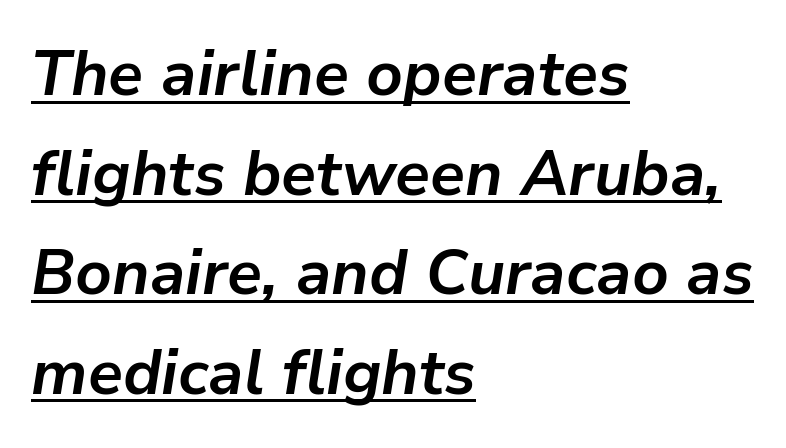
{"italic": "yes", "lean": "right", "slant_degrees": 9, "bold": "yes", "weight": "bold", "width": "normal", "stroke_contrast": "low", "x_height": "medium", "monospaced": "no", "underline": "yes", "align": "left", "line_spacing": "normal", "line_spacing_ratio": 1.58, "letter_spacing": "normal", "letter_spacing_em": 0.0, "glyph_px": 63}
